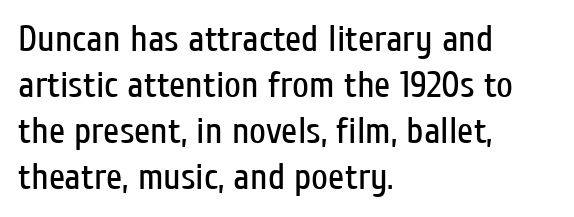
The strip under each line holds only bare page. The rendering keeps characters at their native spacing. Varying glyph widths throughout — classic text-font behaviour. No italicization has been applied; the sample stays upright. Type style note: lacks serifs.
